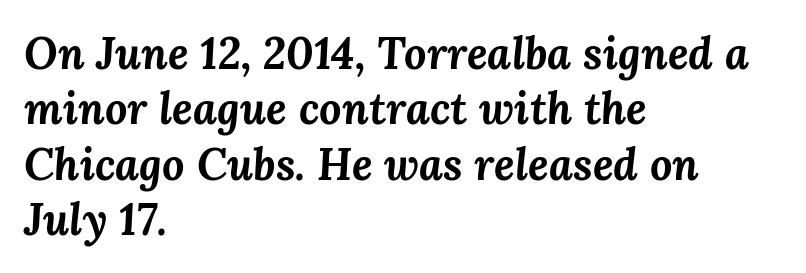
The compositor pushed each line to the left boundary. The line-height multiplier appears to be the usual default. The strokes are fattened all the way to bold. Nobody drew a line under any word here. Compared with typical body copy, the letter spacing here is the same. Would a proofreader flag this as italicized? Yes.
